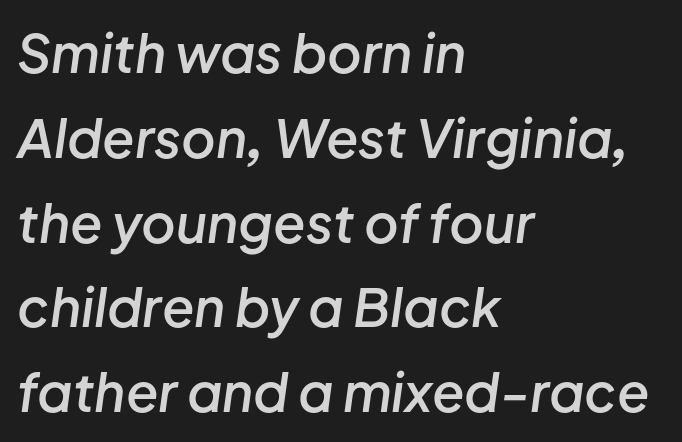
{"italic": "yes", "lean": "right", "slant_degrees": 8, "bold": "semi", "weight": "semibold", "width": "normal", "stroke_contrast": "low", "x_height": "medium", "monospaced": "no", "underline": "no", "align": "left", "line_spacing": "normal", "line_spacing_ratio": 1.6, "letter_spacing": "normal", "letter_spacing_em": 0.0, "glyph_px": 53}
